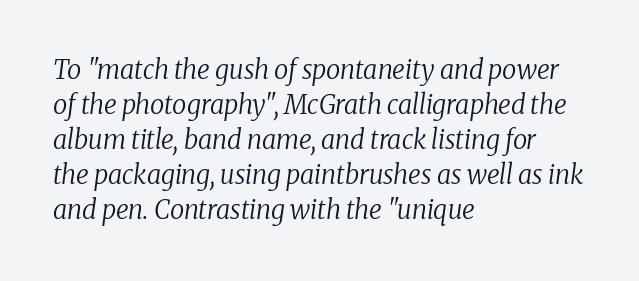
The image shows 26 px text type, italic (leaning right); set left-aligned, normal line spacing (1.35x), normal letter spacing, not underlined.
